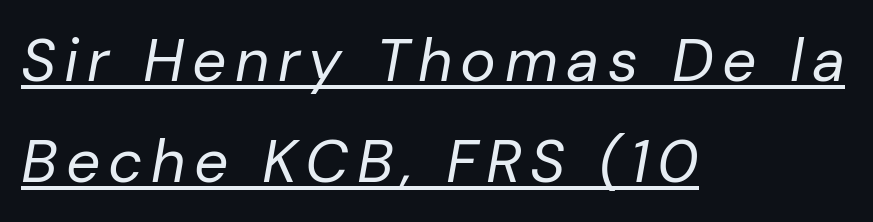
{"italic": "yes", "lean": "right", "slant_degrees": 10, "bold": "no", "weight": "regular", "width": "normal", "stroke_contrast": "low", "x_height": "medium", "monospaced": "no", "underline": "yes", "align": "left", "line_spacing": "normal", "line_spacing_ratio": 1.68, "glyph_px": 60}
